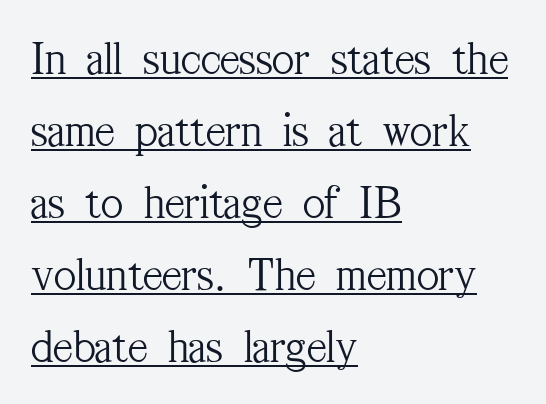
Q: Is the text bold? A: No.
Q: Is the text italic (slanted)? A: No, it is upright.
Q: Is the typeface a serif or a sans-serif typeface? A: Serif.
Q: Is the text underlined? A: Yes.
Q: How is the paragraph aligned? A: Left-aligned.
Q: Is the spacing between letters normal or unusually wide? A: Normal.
Q: Is the spacing between lines tight, normal or loose? A: Normal.
Q: Width (condensed, normal, or wide)? A: Condensed.
Q: Stroke contrast? A: Medium.
Q: x-height? A: Medium.
Q: Monospaced? A: No.
